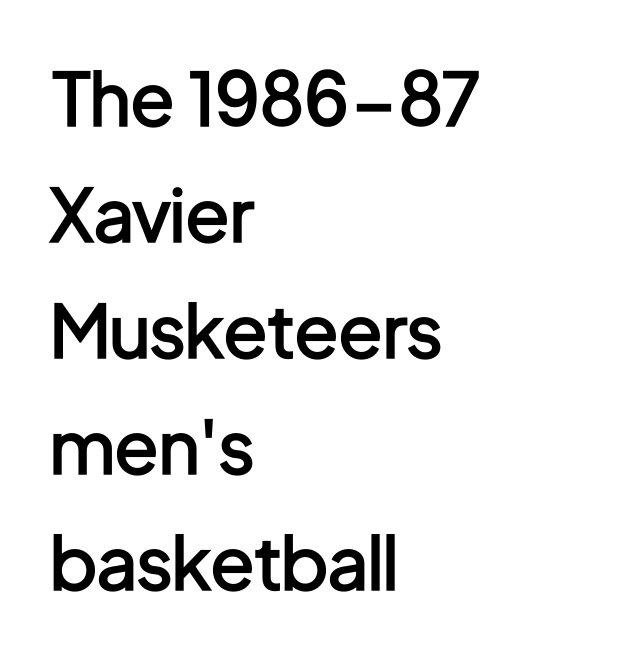
This rendering leaves character spacing at its baseline value. A somewhat darkened texture: the type is semibold rather than bold. Posture: vertical. You could not count columns in this text — the font is proportionally spaced. A clean baseline with only descenders dipping below it.
